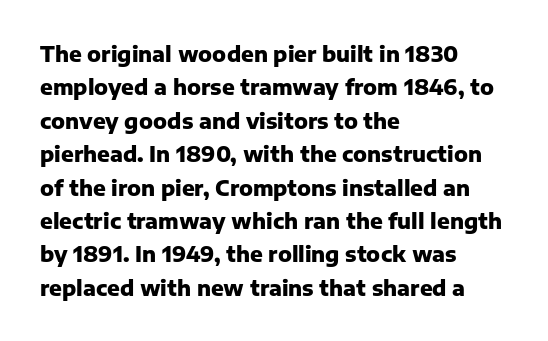
The lines sit at an ordinary, default distance from one another. Bare-footed words on every line. The rendering uses a bold face; every stroke is thick and dark. Posture: upright roman.
